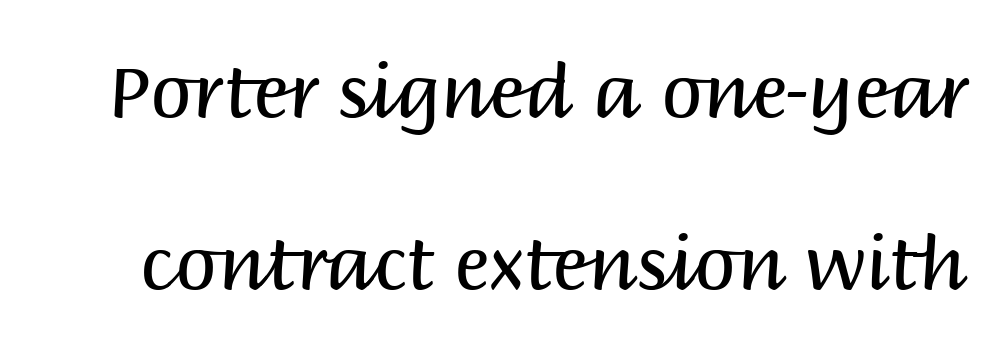
{"serif": "no", "bold": "no", "weight": "regular", "width": "normal", "stroke_contrast": "medium", "x_height": "large", "monospaced": "no", "underline": "no", "line_spacing": "loose", "line_spacing_ratio": 2.32, "letter_spacing": "normal", "letter_spacing_em": 0.0, "glyph_px": 74}
